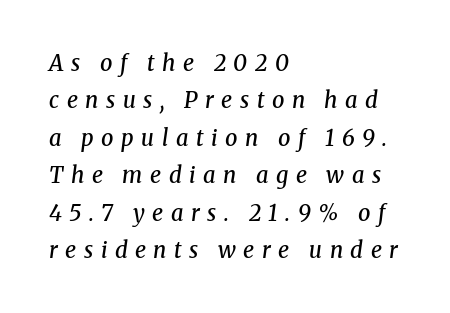
Q: Is the text bold? A: Semi-bold.
Q: Is the text italic (slanted)? A: Yes, it leans right by about 8 degrees.
Q: Is the text underlined? A: No.
Q: How is the paragraph aligned? A: Left-aligned.
Q: Is the spacing between letters normal or unusually wide? A: Unusually wide.
Q: Is the spacing between lines tight, normal or loose? A: Normal.
